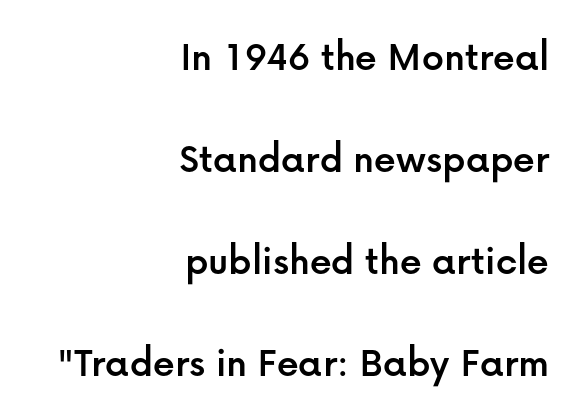
The image shows 43 px sans-serif type, upright; set right-aligned, loose line spacing (2.37x), normal letter spacing, not underlined; low stroke contrast and a medium x-height.
